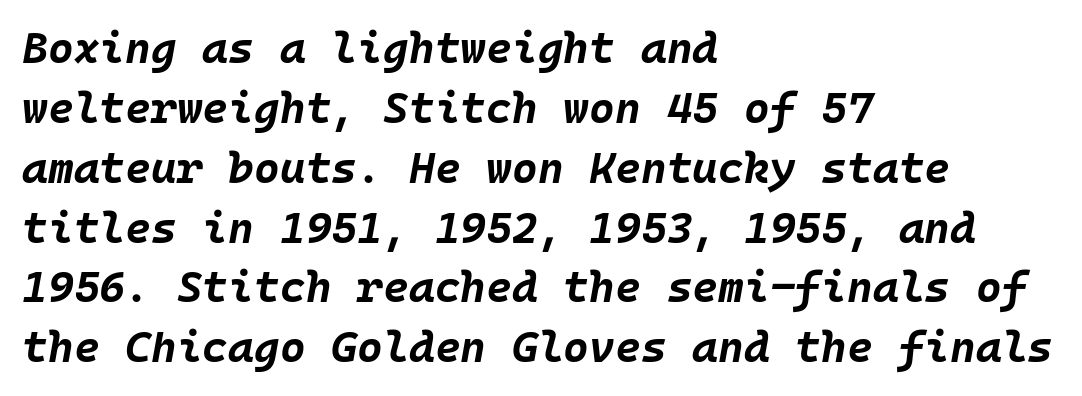
The image shows 44 px bold type, italic (leaning right), monospaced; set left-aligned, normal line spacing (1.36x), normal letter spacing, not underlined; low stroke contrast and a large x-height.
